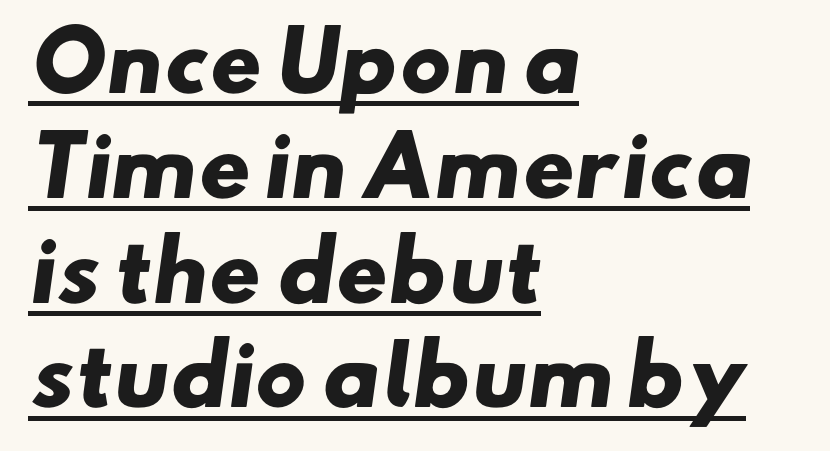
The image shows 80 px heavy, wide sans-serif type; set left-aligned, normal line spacing (1.31x), normal letter spacing, underlined; low stroke contrast and a small x-height.
